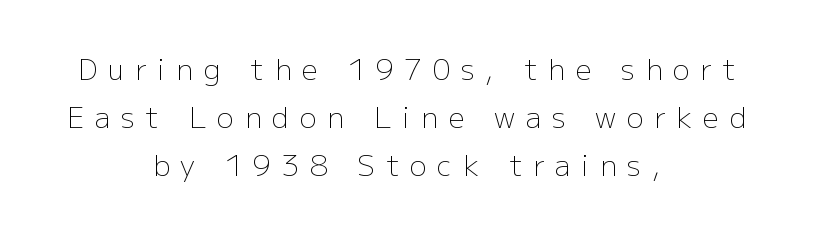
Q: Is the text bold? A: No.
Q: Is the text italic (slanted)? A: No, it is upright.
Q: Is the typeface a serif or a sans-serif typeface? A: Sans-serif.
Q: Is the text underlined? A: No.
Q: How is the paragraph aligned? A: Centered.
Q: Is the spacing between letters normal or unusually wide? A: Unusually wide.
Q: Width (condensed, normal, or wide)? A: Normal.
Q: Stroke contrast? A: Low.
Q: x-height? A: Medium.
Q: Monospaced? A: No.
